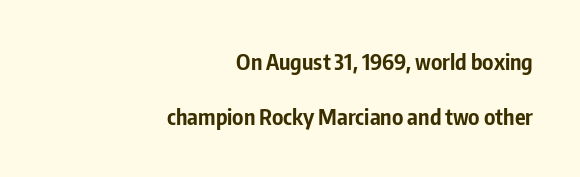
Q: Is the text bold? A: Yes.
Q: Is the text italic (slanted)? A: No, it is upright.
Q: Is the text underlined? A: No.
Q: How is the paragraph aligned? A: Right-aligned.
Q: Is the spacing between letters normal or unusually wide? A: Normal.
Q: Is the spacing between lines tight, normal or loose? A: Loose.
